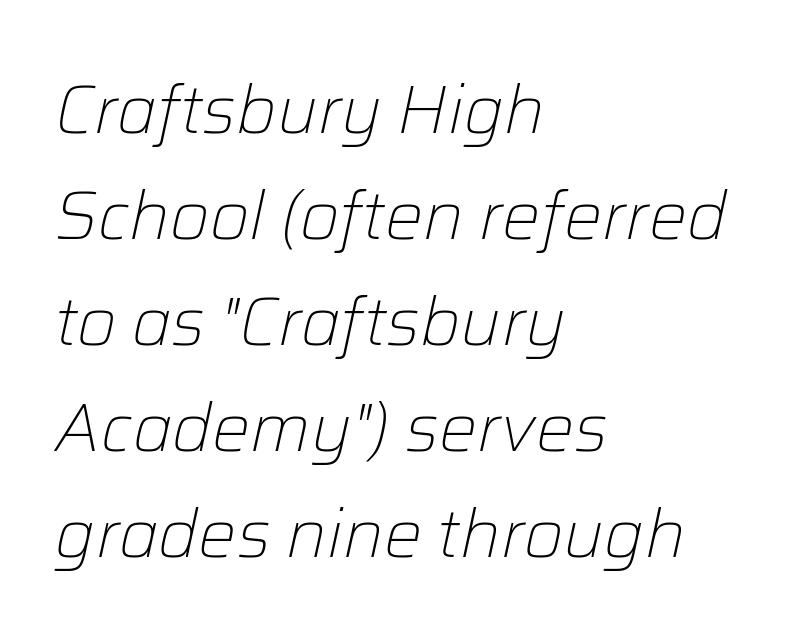
Do the characters align in a grid? No, the font is proportional. This sample keeps an unexceptional amount of space between lines. Casual observation: everything's shoved over to the left. Default kerning and tracking; the words read as compact shapes.
